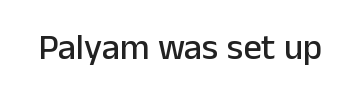
{"serif": "no", "italic": "no", "width": "normal", "stroke_contrast": "low", "x_height": "medium", "monospaced": "no", "underline": "no", "letter_spacing": "normal", "letter_spacing_em": 0.0, "glyph_px": 36}
